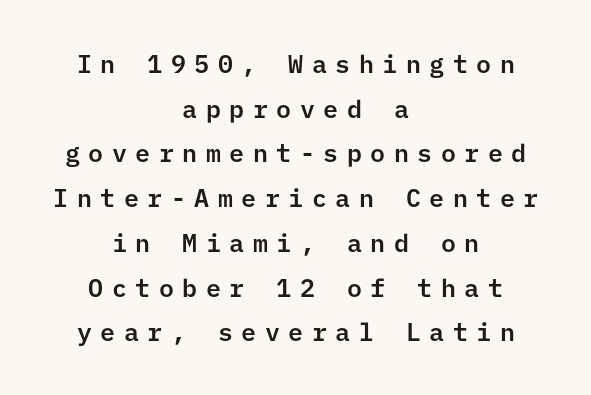
The image shows 25 px text type, upright; set centered, line spacing 1.79x, unusually wide letter spacing (+0.34 em), not underlined.
